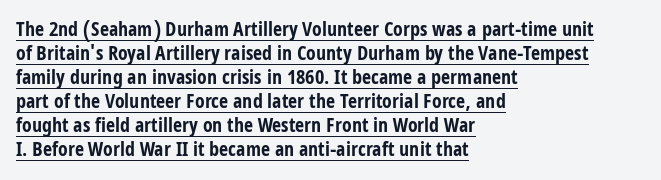
Q: Is the text bold? A: Yes.
Q: Is the text italic (slanted)? A: No, it is upright.
Q: Is the text underlined? A: Yes.
Q: How is the paragraph aligned? A: Left-aligned.
Q: Is the spacing between letters normal or unusually wide? A: Normal.
